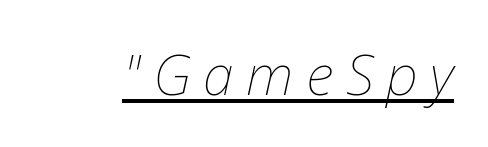
The image shows 56 px thin type, italic (leaning right); set unusually wide letter spacing (+0.22 em), underlined; low stroke contrast and a medium x-height.
